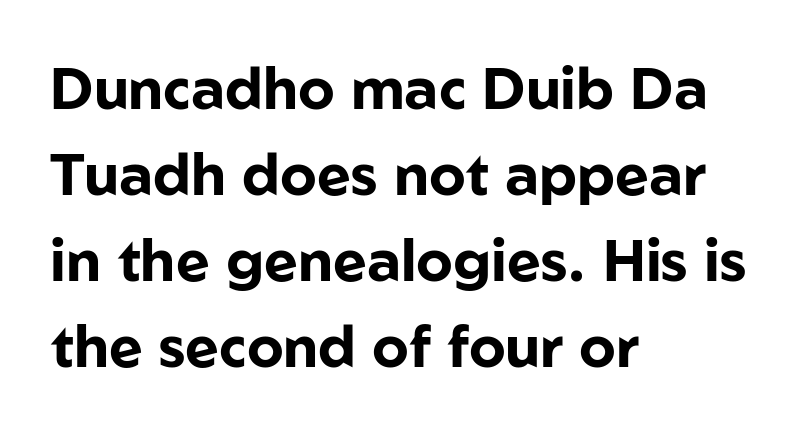
The image shows 58 px bold sans-serif type, upright; set left-aligned, normal line spacing (1.48x), normal letter spacing, not underlined; low stroke contrast and a medium x-height.
